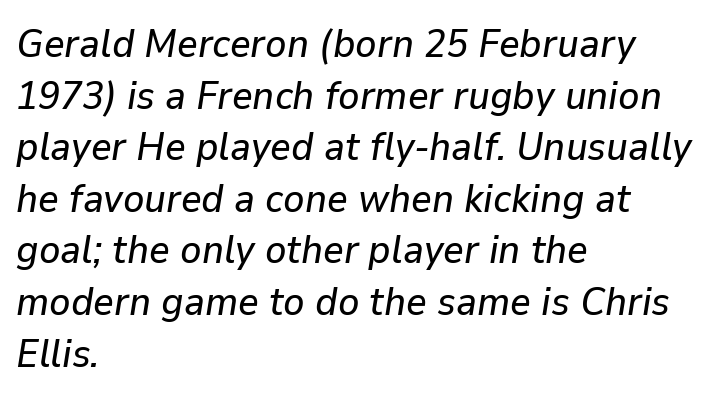
{"italic": "yes", "lean": "right", "slant_degrees": 9, "width": "normal", "stroke_contrast": "low", "x_height": "medium", "monospaced": "no", "underline": "no", "align": "left", "line_spacing": "normal", "line_spacing_ratio": 1.29, "letter_spacing": "normal", "letter_spacing_em": 0.0, "glyph_px": 40}
